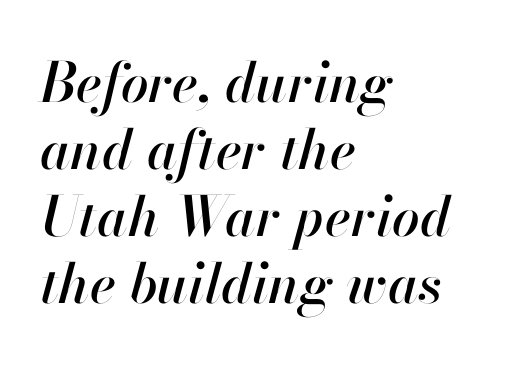
Would a proofreader flag this as italicized? Yes. What stands out about the letter spacing? Nothing — it is the standard amount. The space directly below the letters is spotless. Line starts are locked; line ends wander. These lines are rendered in a variable-pitch font.
